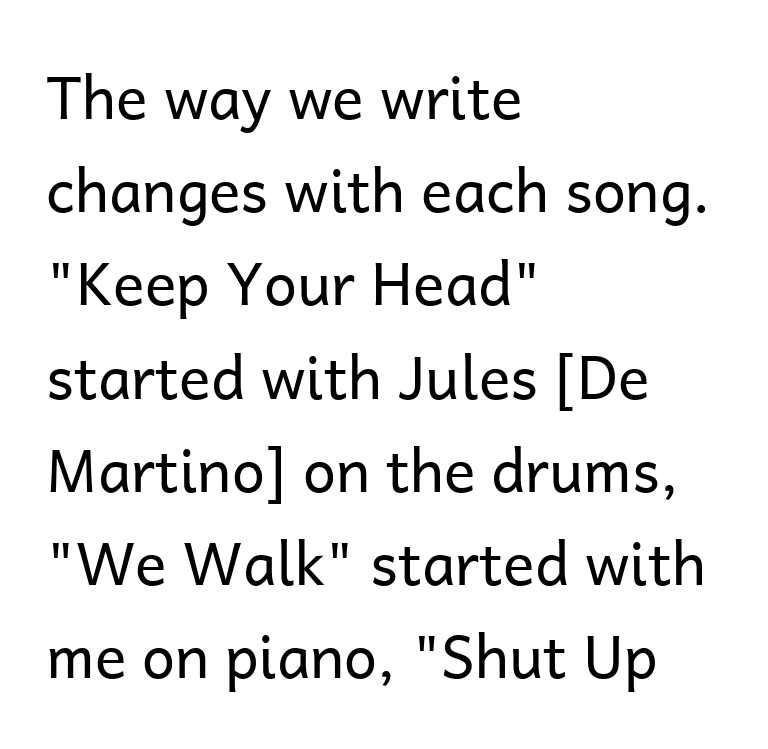
Anything drawn beneath the words? Only blank space. Default kerning and tracking; the words read as compact shapes. The glyphs in this specimen are sans serif. The designer left line spacing at the default. Stems here are at most as thick as an everyday book face. The typography opts for an upright posture over an oblique one.
